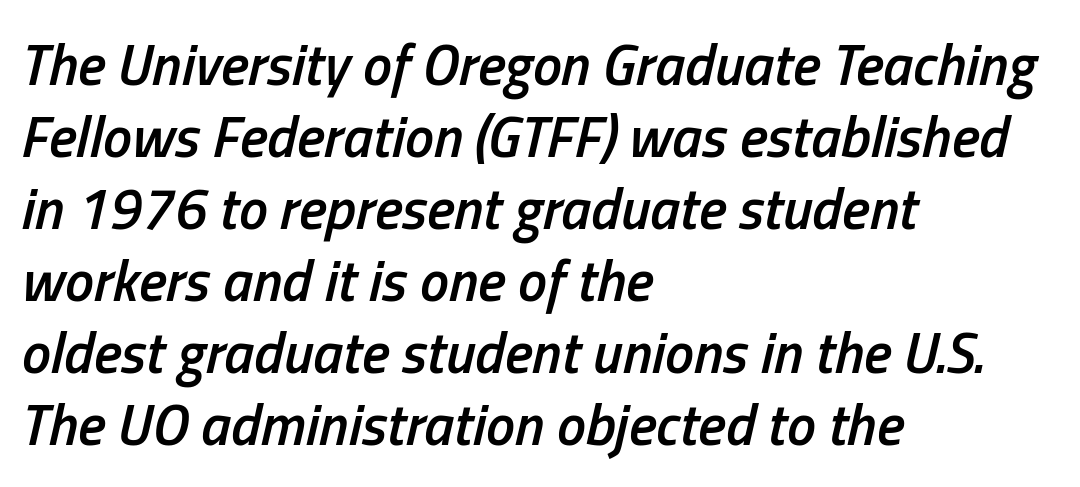
{"italic": "yes", "lean": "right", "slant_degrees": 13, "bold": "semi", "weight": "semibold", "width": "condensed", "stroke_contrast": "low", "x_height": "medium", "monospaced": "no", "underline": "no", "align": "left", "line_spacing_ratio": 1.24, "letter_spacing": "normal", "letter_spacing_em": 0.0, "glyph_px": 58}
